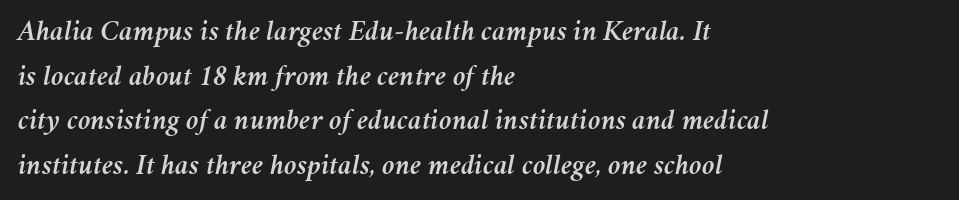
{"italic": "yes", "lean": "right", "slant_degrees": 11, "width": "normal", "stroke_contrast": "medium", "x_height": "medium", "monospaced": "no", "underline": "no", "align": "left", "line_spacing": "normal", "line_spacing_ratio": 1.54, "letter_spacing": "normal", "letter_spacing_em": 0.0, "glyph_px": 29}
